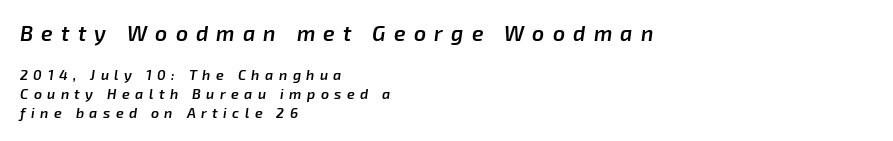
The image shows 21 px text type, italic (leaning right); set left-aligned, normal line spacing (1.37x), unusually wide letter spacing (+0.39 em), not underlined; the first (top) block is 1.5x larger.
